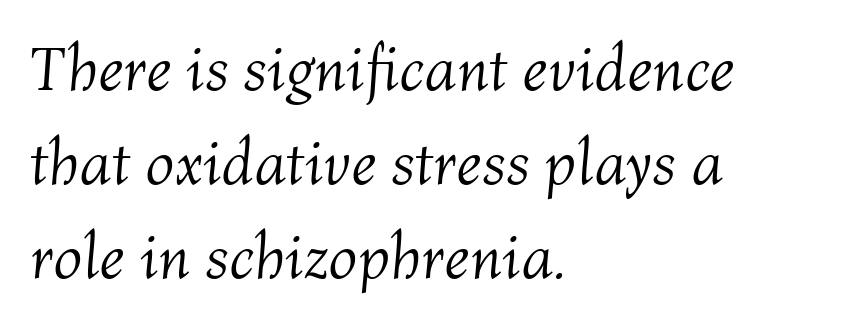
Q: Is the text bold? A: No.
Q: Is the text italic (slanted)? A: Yes, it leans right by about 4 degrees.
Q: Is the text underlined? A: No.
Q: How is the paragraph aligned? A: Left-aligned.
Q: Is the spacing between letters normal or unusually wide? A: Normal.
Q: Is the spacing between lines tight, normal or loose? A: Normal.
Q: Width (condensed, normal, or wide)? A: Normal.
Q: Stroke contrast? A: Medium.
Q: x-height? A: Medium.
Q: Monospaced? A: No.
